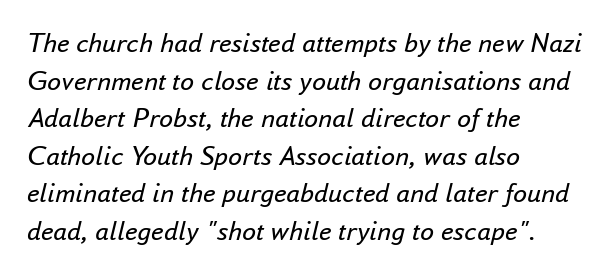
Stroke thickness stays within the range of a standard reading face or lighter. What's the leading like? Ordinary, nothing unusual. Rule under the text: the space is simply empty. Rendered with sloped, italic letterforms. Words appear dense and cohesive because spacing is normal.
